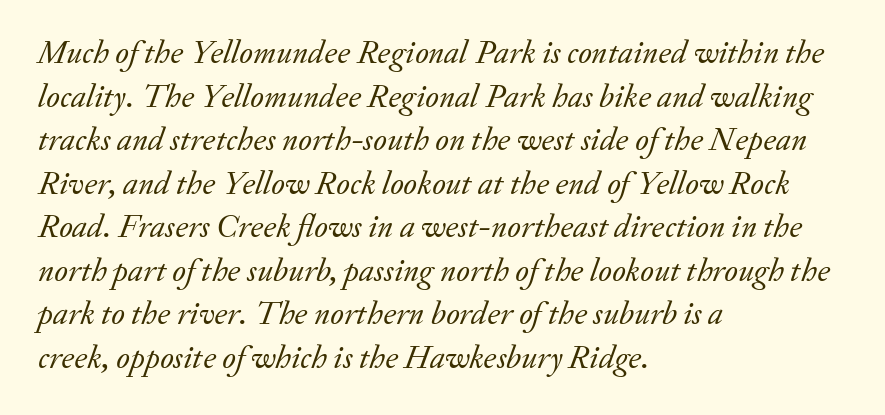
Observe the serifs anchoring each vertical stroke in this sample. Regular leading. Proportional: the letters do not fall into vertical columns. The passage is arranged the way most books set body copy — flush left. Unmarked baselines from the first word to the last. You can tell it's italic because the verticals aren't actually vertical.
